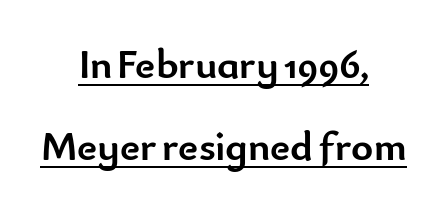
Q: Is the text bold? A: Yes.
Q: Is the text italic (slanted)? A: No, it is upright.
Q: Is the typeface a serif or a sans-serif typeface? A: Sans-serif.
Q: Is the text underlined? A: Yes.
Q: How is the paragraph aligned? A: Centered.
Q: Is the spacing between letters normal or unusually wide? A: Normal.
Q: Is the spacing between lines tight, normal or loose? A: Loose.
Q: Width (condensed, normal, or wide)? A: Normal.
Q: Stroke contrast? A: Low.
Q: x-height? A: Small.
Q: Monospaced? A: No.
